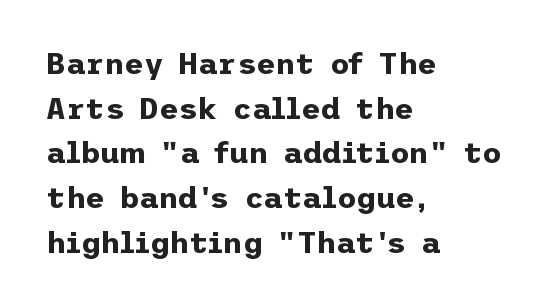
If you measured baseline to baseline, you'd find a middling distance. Posture: straight, roman, zero tilt. Plenty of ink on the page — the face is bold. There is no visible air inserted between adjacent glyphs. Which margin do the lines hug? The left one — the right edge is uneven. Examine the stroke ends and you'll find no serifs.
